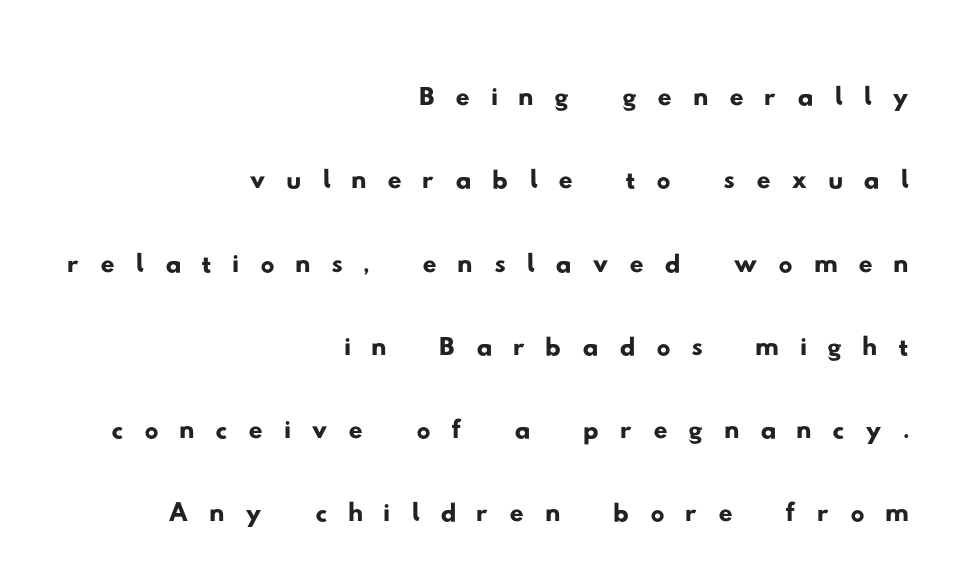
{"serif": "no", "width": "wide", "stroke_contrast": "low", "x_height": "small", "monospaced": "no", "underline": "no", "align": "right", "line_spacing_ratio": 1.19, "letter_spacing": "wide", "letter_spacing_em": 0.29, "glyph_px": 70}
